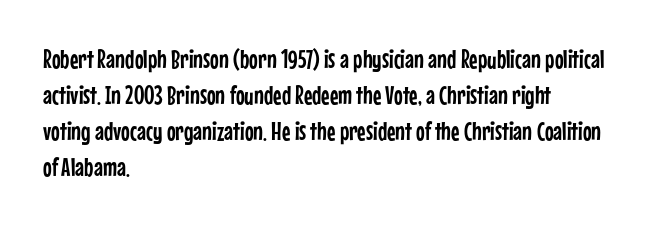
The image shows 26 px text type, upright; set left-aligned, normal line spacing (1.39x), normal letter spacing, not underlined.
